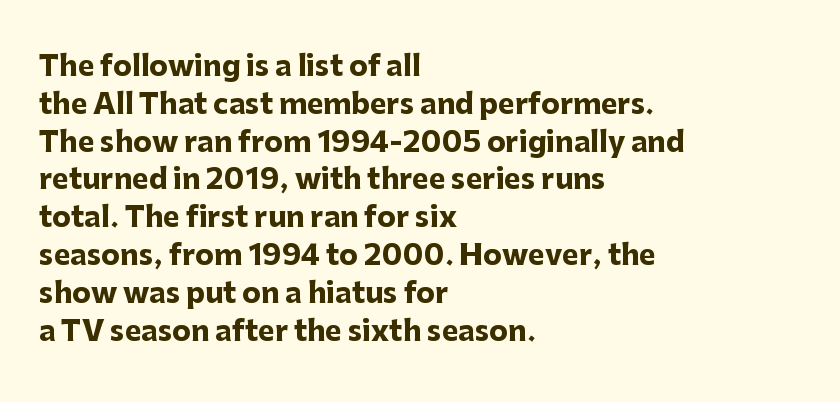
Q: Is the text bold? A: Yes.
Q: Is the text italic (slanted)? A: No, it is upright.
Q: Is the typeface a serif or a sans-serif typeface? A: Sans-serif.
Q: Is the text underlined? A: No.
Q: How is the paragraph aligned? A: Left-aligned.
Q: Is the spacing between letters normal or unusually wide? A: Normal.
Q: Is the spacing between lines tight, normal or loose? A: Normal.
Q: Width (condensed, normal, or wide)? A: Normal.
Q: Stroke contrast? A: Low.
Q: x-height? A: Medium.
Q: Monospaced? A: No.
